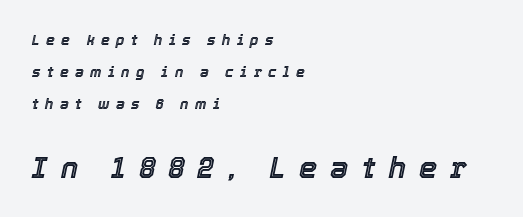
{"italic": "yes", "lean": "right", "slant_degrees": 12, "width": "normal", "x_height": "medium", "monospaced": "no", "underline": "no", "align": "left", "line_spacing": "loose", "line_spacing_ratio": 2.29, "letter_spacing": "wide", "letter_spacing_em": 0.46, "larger_block": "second", "size_ratio": 2.07, "glyph_px": 29}
